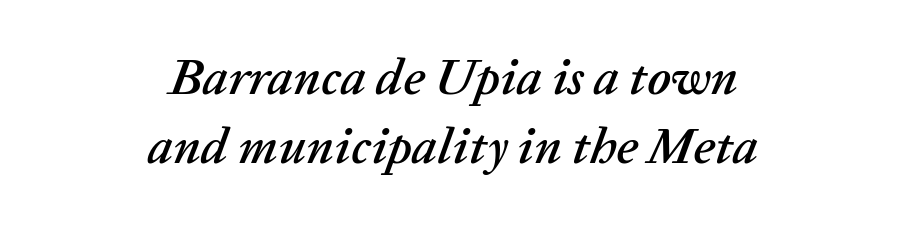
{"italic": "yes", "lean": "right", "slant_degrees": 20, "width": "normal", "stroke_contrast": "low", "x_height": "medium", "monospaced": "no", "underline": "no", "align": "center", "line_spacing": "normal", "line_spacing_ratio": 1.36, "letter_spacing": "normal", "letter_spacing_em": 0.0, "glyph_px": 51}
